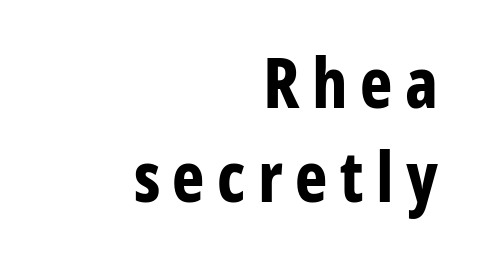
Q: Is the text bold? A: Yes.
Q: Is the text italic (slanted)? A: No, it is upright.
Q: Is the typeface a serif or a sans-serif typeface? A: Sans-serif.
Q: Is the text underlined? A: No.
Q: How is the paragraph aligned? A: Right-aligned.
Q: Is the spacing between lines tight, normal or loose? A: Normal.
Q: Width (condensed, normal, or wide)? A: Condensed.
Q: Stroke contrast? A: Low.
Q: x-height? A: Medium.
Q: Monospaced? A: No.
